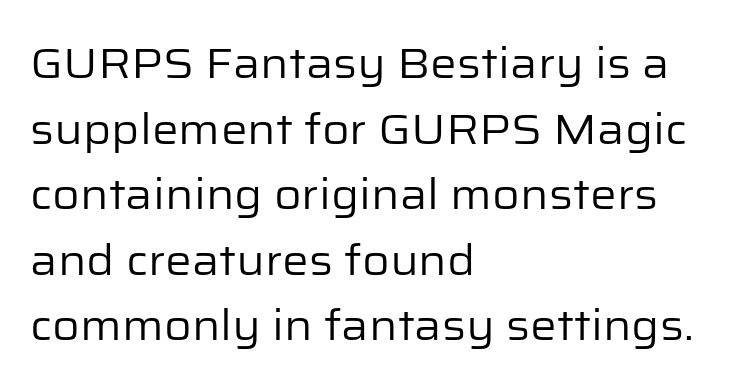
The leading is moderate, giving the passage an even texture. All the whitespace from short lines collects on the right. The strip under each line holds only bare page. Unlike italic type, these characters show no tilt at all.
